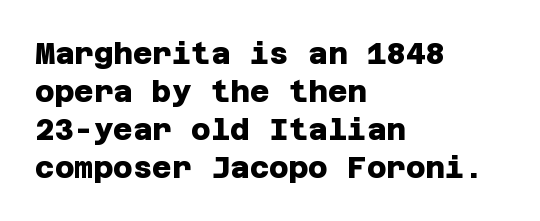
{"serif": "no", "bold": "yes", "weight": "heavy", "width": "normal", "stroke_contrast": "low", "x_height": "large", "underline": "no", "align": "left", "line_spacing": "normal", "line_spacing_ratio": 1.27, "letter_spacing": "normal", "letter_spacing_em": 0.0, "glyph_px": 30}
